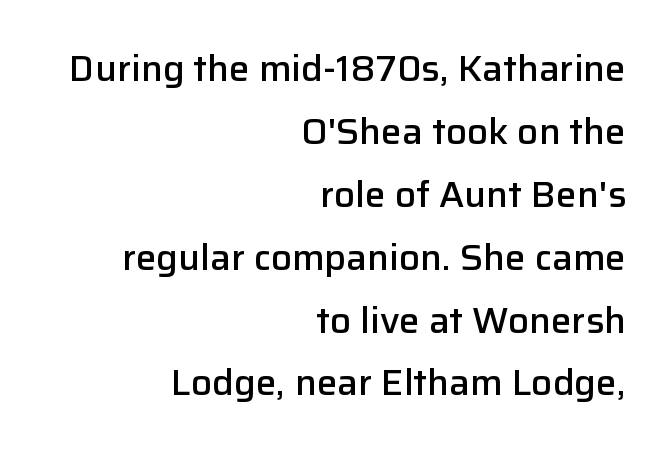
The rendering anchors every line to the right-hand side. Looks like regular typesetting: each glyph gets only the width it needs. Leading matches the norm, producing a regular column. The space directly below the letters is spotless. Serif or sans? Sans — the stroke terminals are bare. Posture: vertical.
